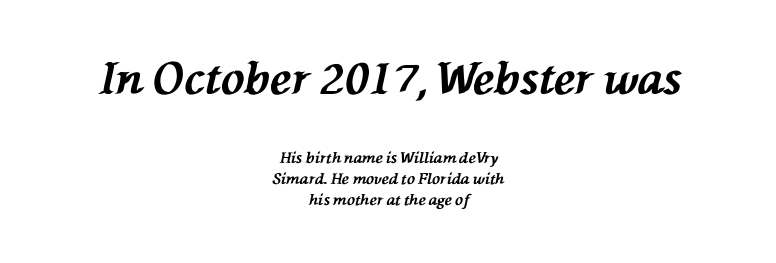
Q: Is the text bold? A: Yes.
Q: Is the text italic (slanted)? A: Yes, it leans left by about 76 degrees.
Q: Is the text underlined? A: No.
Q: How is the paragraph aligned? A: Centered.
Q: Is the spacing between letters normal or unusually wide? A: Normal.
Q: Is the spacing between lines tight, normal or loose? A: Normal.
Q: Which block of text is set in a larger size, the first (top) or the second (bottom)? A: The first (top) one.
Q: Width (condensed, normal, or wide)? A: Normal.
Q: Stroke contrast? A: Medium.
Q: x-height? A: Medium.
Q: Monospaced? A: No.
